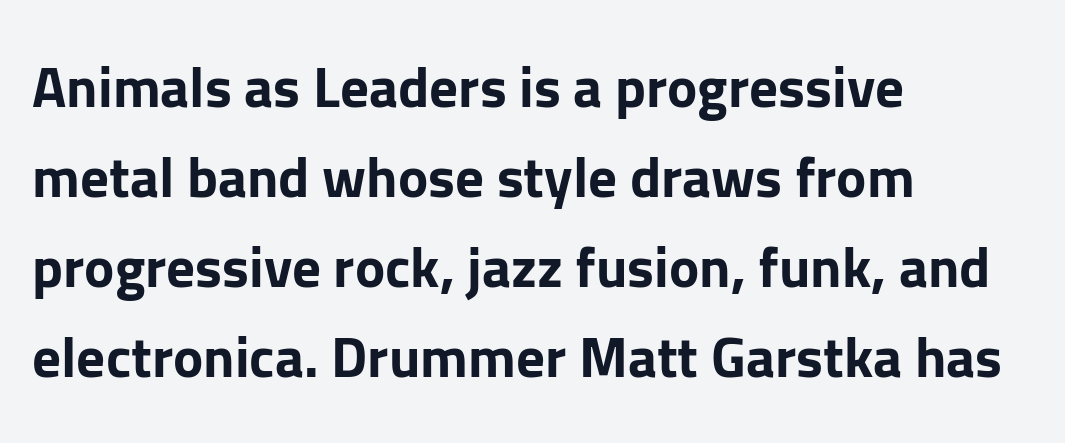
Notice how the stems are strictly vertical — no italics here. Interline gaps are of average width in this sample. Nothing sits at the stroke ends, so this counts as sans-serif. This sample has the flowing, uneven cadence of proportional lettering. These lines stack with their left ends in a neat column. Here the glyphs are tracked normally, forming tight word shapes.
